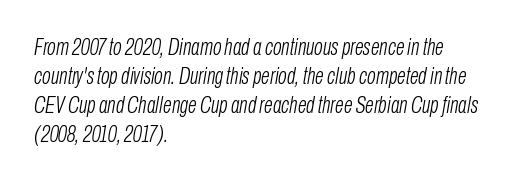
The gaps between neighbouring characters are ordinary and unremarkable. Just letters on the line, the space beneath them empty. The passage is arranged the way most books set body copy — flush left. Italic: yes, the glyphs are oblique. The weight would be labelled regular, book, light, or lighter still.
